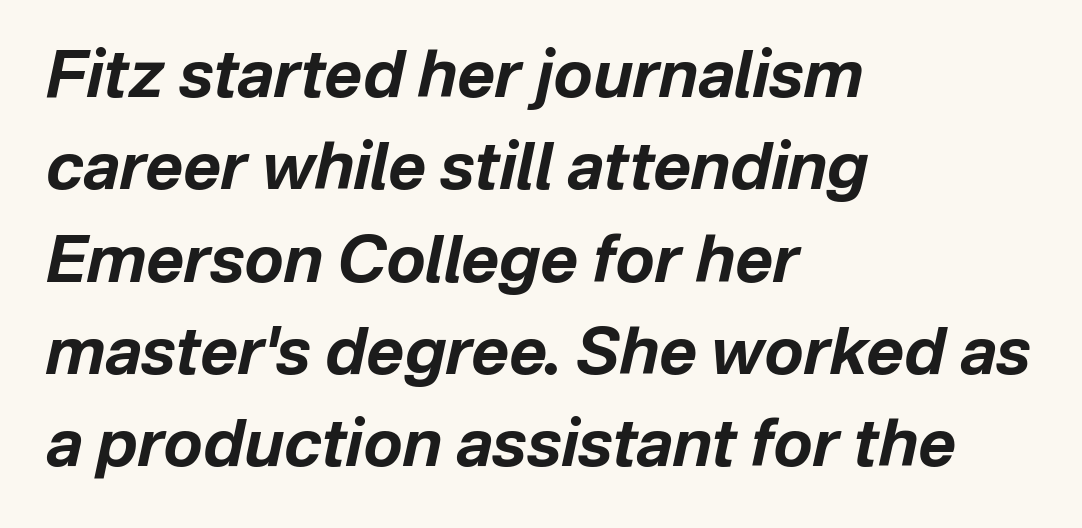
Q: Is the text bold? A: Yes.
Q: Is the text italic (slanted)? A: Yes, it leans right by about 12 degrees.
Q: Is the text underlined? A: No.
Q: How is the paragraph aligned? A: Left-aligned.
Q: Is the spacing between letters normal or unusually wide? A: Normal.
Q: Is the spacing between lines tight, normal or loose? A: Normal.
Q: Width (condensed, normal, or wide)? A: Normal.
Q: Stroke contrast? A: Low.
Q: x-height? A: Medium.
Q: Monospaced? A: No.
